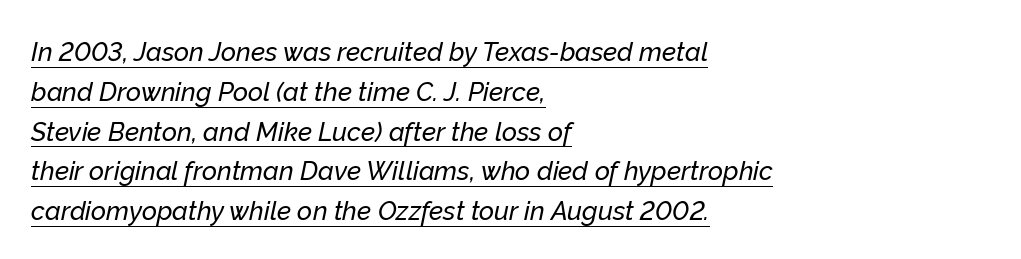
{"italic": "yes", "lean": "right", "slant_degrees": 12, "underline": "yes", "align": "left", "line_spacing": "normal", "line_spacing_ratio": 1.53, "letter_spacing": "normal", "letter_spacing_em": 0.0, "glyph_px": 26}
